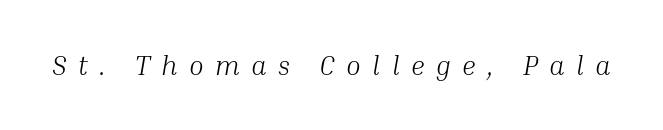
Q: Is the text bold? A: No.
Q: Is the text italic (slanted)? A: Yes, it leans right by about 10 degrees.
Q: Is the text underlined? A: No.
Q: Is the spacing between letters normal or unusually wide? A: Unusually wide.
